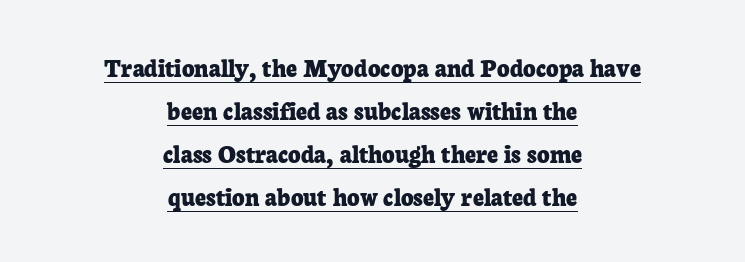
Q: Is the text bold? A: Yes.
Q: Is the text italic (slanted)? A: No, it is upright.
Q: Is the text underlined? A: Yes.
Q: How is the paragraph aligned? A: Centered.
Q: Is the spacing between letters normal or unusually wide? A: Normal.
Q: Is the spacing between lines tight, normal or loose? A: Normal.
